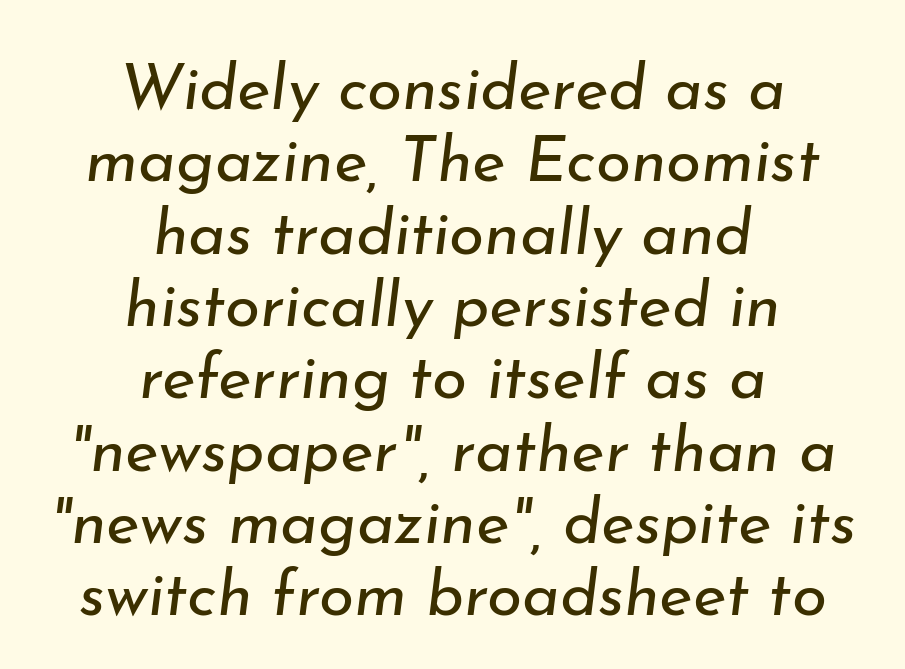
No word sits above an underline. This reads as an unemphasized weight, regular at the heaviest. No extra tracking has been applied to these lines. The passage shown leans; its letterforms are oblique.
